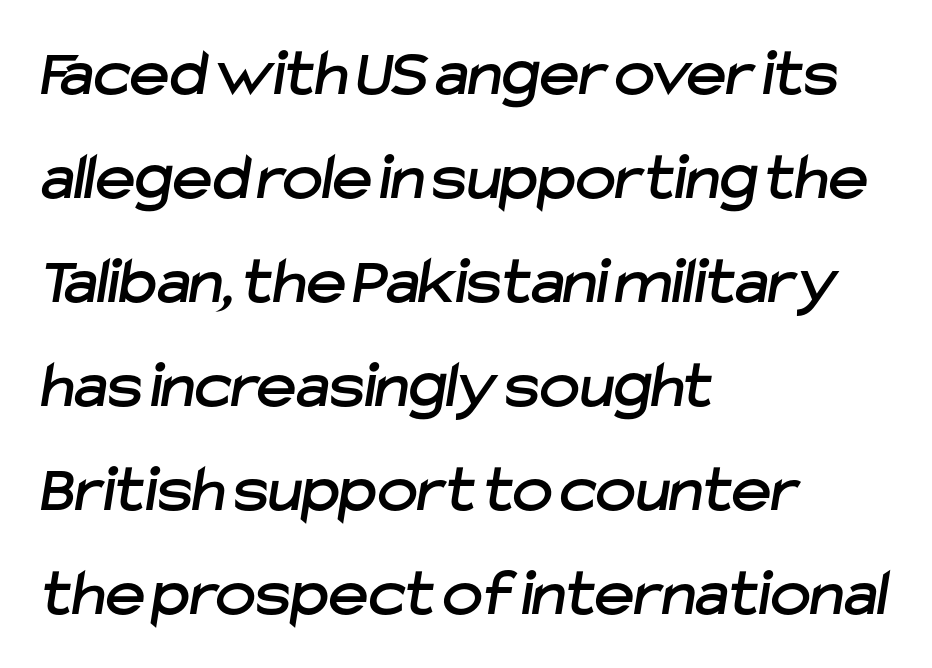
{"serif": "no", "width": "normal", "stroke_contrast": "low", "x_height": "medium", "monospaced": "no", "underline": "no", "align": "left", "line_spacing": "normal", "line_spacing_ratio": 1.53, "letter_spacing": "normal", "letter_spacing_em": 0.0, "glyph_px": 68}
